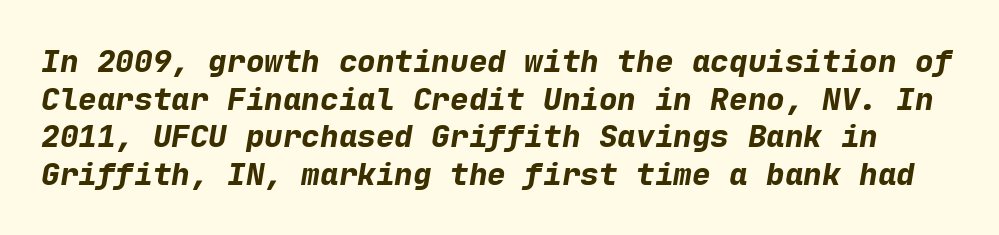
Q: Is the text bold? A: Yes.
Q: Is the text italic (slanted)? A: Yes, it leans right by about 9 degrees.
Q: Is the text underlined? A: No.
Q: Is the spacing between letters normal or unusually wide? A: Normal.
Q: Width (condensed, normal, or wide)? A: Normal.
Q: Stroke contrast? A: Low.
Q: x-height? A: Medium.
Q: Monospaced? A: Yes.
